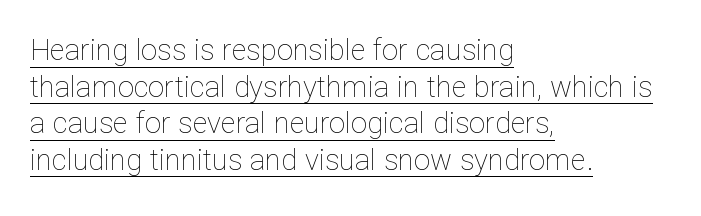
{"italic": "no", "bold": "no", "weight": "thin", "width": "normal", "stroke_contrast": "low", "x_height": "medium", "monospaced": "no", "underline": "yes", "align": "left", "line_spacing": "normal", "line_spacing_ratio": 1.26, "letter_spacing": "normal", "letter_spacing_em": 0.0, "glyph_px": 29}
